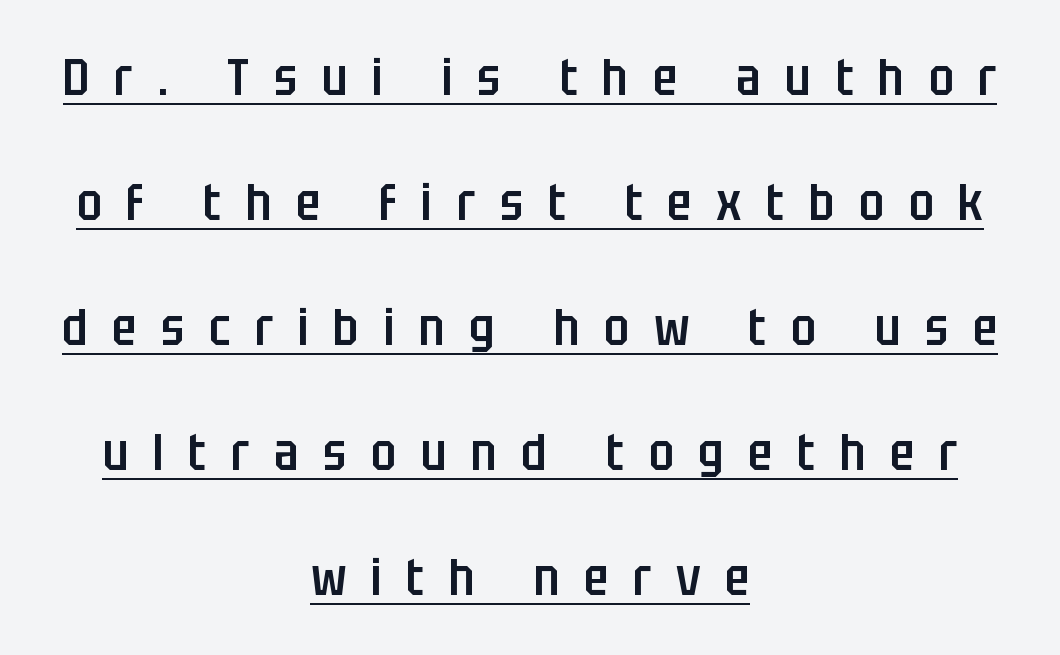
This sample trades compactness for vertical openness between lines. These lines are rendered in a variable-pitch font. The letters are spread apart with noticeably loose tracking. The sample's only ornament is a line tracing under the words.
